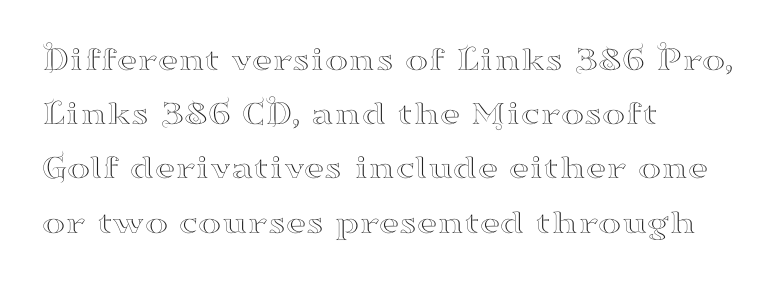
One-word summary of the alignment: left. Upright lettering throughout. Is the letter spacing exaggerated? No — it looks like the ordinary default. The rendering shows small feet on the letterforms — a serif design.
